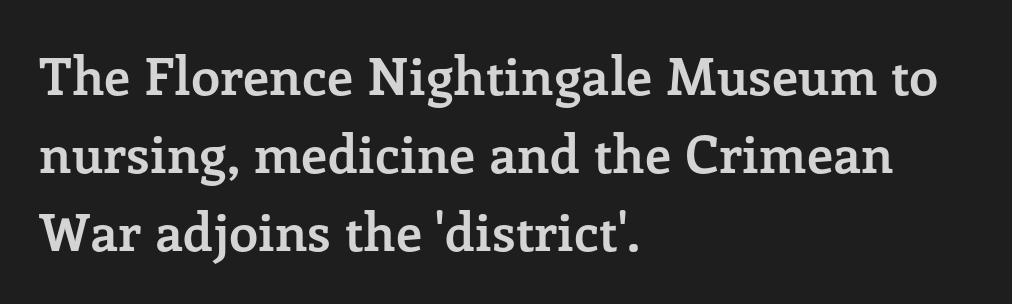
Tall strokes in this sample are plumb rather than angled. The sample has been set heavy, in full bold. A typesetter would call this proportional, since set widths differ per character. This sample uses a serif face. Does extra space separate the letters? No, they use regular spacing. The lines in this sample share a left origin and differ only in where they stop.
